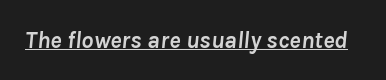
When letters slant like this, we call the style italic. In terms of weight, the rendering is a true, heavy bold. Every word sits above its own underline. The line texture is even and compact thanks to regular tracking.
